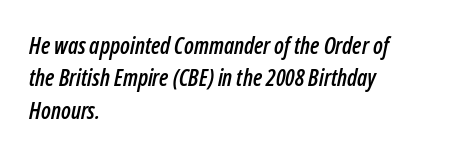
The image shows 23 px text type, italic (leaning right); set left-aligned, normal line spacing (1.41x), normal letter spacing, not underlined.
